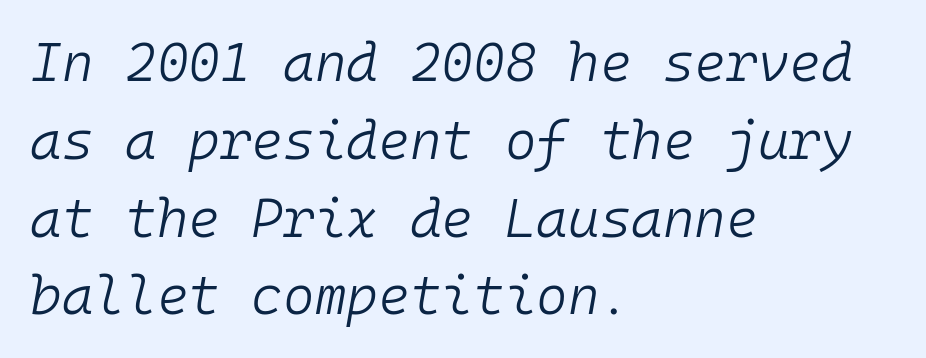
The image shows 54 px light type, italic (leaning right), monospaced; set left-aligned, normal line spacing (1.44x), normal letter spacing, not underlined; low stroke contrast and a medium x-height.
